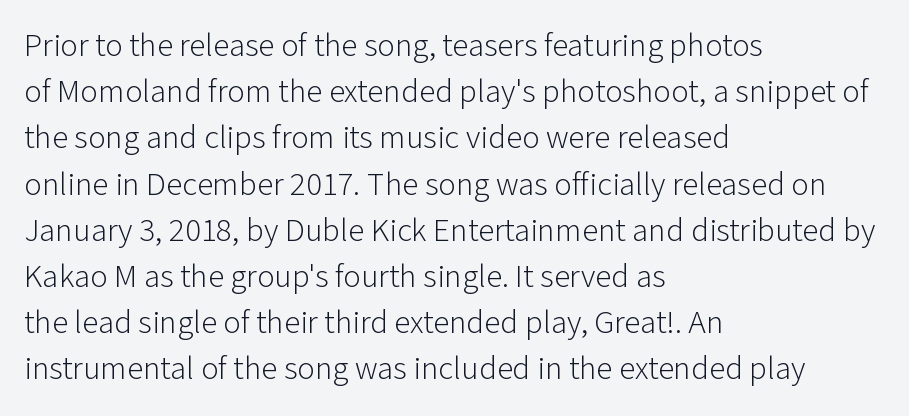
Q: Is the text bold? A: No.
Q: Is the text italic (slanted)? A: No, it is upright.
Q: Is the typeface a serif or a sans-serif typeface? A: Sans-serif.
Q: Is the text underlined? A: No.
Q: How is the paragraph aligned? A: Left-aligned.
Q: Is the spacing between letters normal or unusually wide? A: Normal.
Q: Is the spacing between lines tight, normal or loose? A: Normal.
Q: Width (condensed, normal, or wide)? A: Normal.
Q: Stroke contrast? A: Low.
Q: x-height? A: Medium.
Q: Monospaced? A: No.
